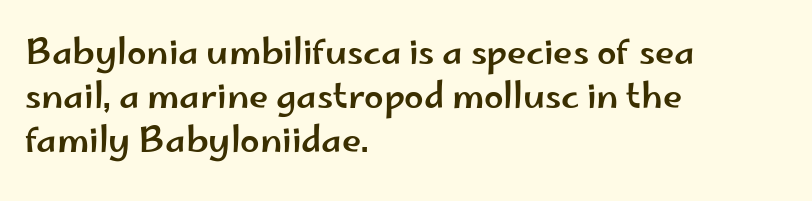
Q: Is the text italic (slanted)? A: No, it is upright.
Q: Is the typeface a serif or a sans-serif typeface? A: Sans-serif.
Q: Is the text underlined? A: No.
Q: How is the paragraph aligned? A: Left-aligned.
Q: Is the spacing between letters normal or unusually wide? A: Normal.
Q: Is the spacing between lines tight, normal or loose? A: Normal.
Q: Width (condensed, normal, or wide)? A: Wide.
Q: Stroke contrast? A: Low.
Q: x-height? A: Small.
Q: Monospaced? A: No.
